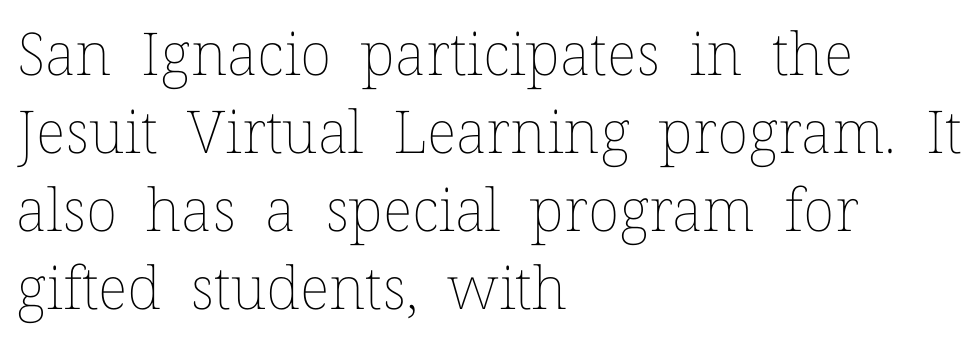
{"italic": "no", "bold": "no", "weight": "thin", "width": "normal", "stroke_contrast": "low", "x_height": "medium", "monospaced": "no", "underline": "no", "align": "left", "line_spacing": "normal", "line_spacing_ratio": 1.32, "letter_spacing": "normal", "letter_spacing_em": 0.0, "glyph_px": 59}
